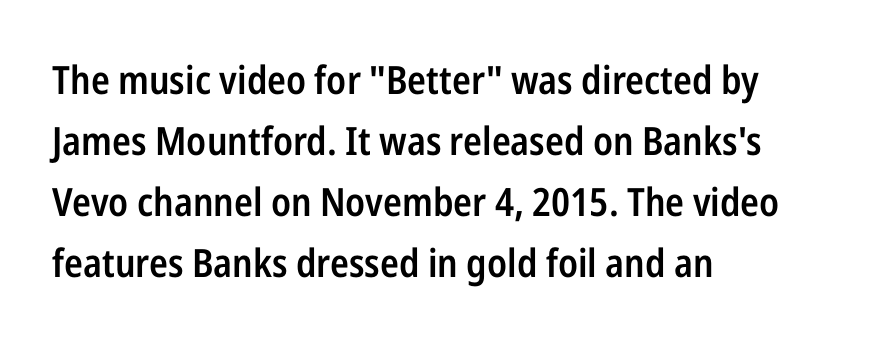
{"serif": "no", "italic": "no", "bold": "semi", "weight": "semibold", "width": "condensed", "stroke_contrast": "low", "x_height": "medium", "monospaced": "no", "underline": "no", "align": "left", "line_spacing": "normal", "line_spacing_ratio": 1.56, "letter_spacing": "normal", "letter_spacing_em": 0.0, "glyph_px": 39}
